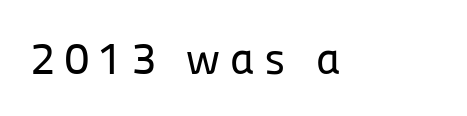
The image shows 45 px sans-serif type, upright; set unusually wide letter spacing (+0.22 em), not underlined; low stroke contrast and a medium x-height.
